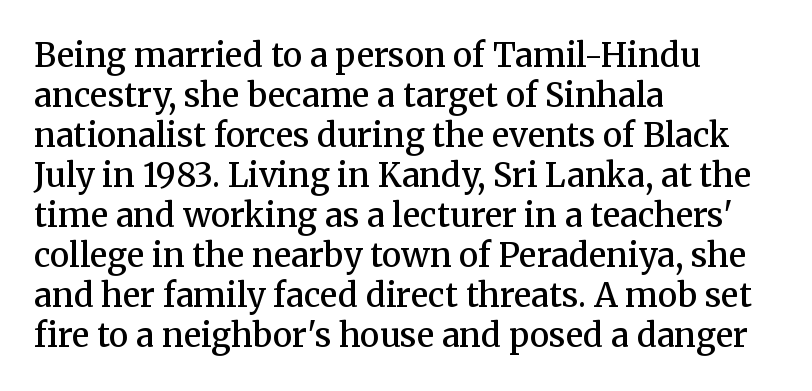
The image shows 33 px semibold serif type, upright; set left-aligned, line spacing 1.21x, normal letter spacing, not underlined; medium stroke contrast and a medium x-height.
